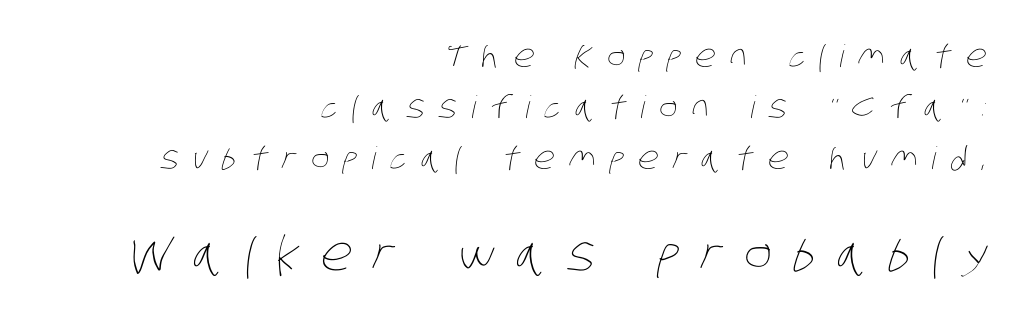
The image shows 47 px thin, condensed type; set right-aligned, normal line spacing (1.64x), unusually wide letter spacing (+0.46 em), not underlined; the second (bottom) block is 1.52x larger; low stroke contrast and a large x-height.
